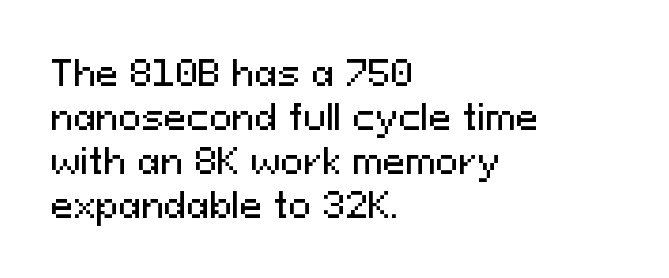
The image shows 34 px sans-serif type, upright; set left-aligned, normal line spacing (1.29x), normal letter spacing, not underlined; medium stroke contrast and a medium x-height.
